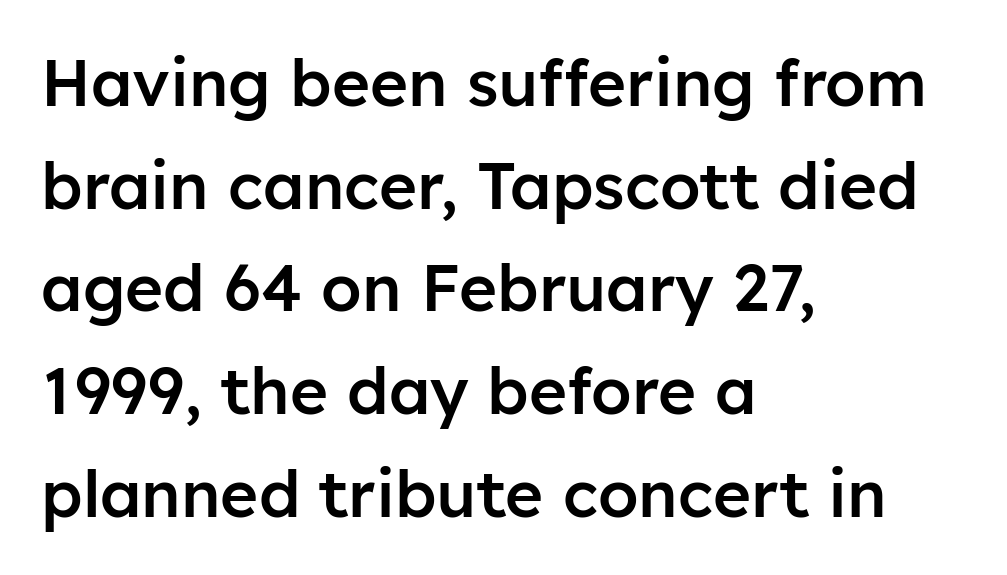
In CSS terms this would be text-align: left. Tall strokes in this sample are plumb rather than angled. These lines sit exactly where default settings would place them. Spacing between characters is what you'd get straight out of the box.
